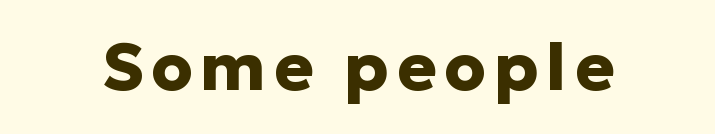
{"serif": "no", "italic": "no", "bold": "yes", "weight": "heavy", "width": "normal", "stroke_contrast": "low", "x_height": "medium", "monospaced": "no", "underline": "no", "glyph_px": 66}
